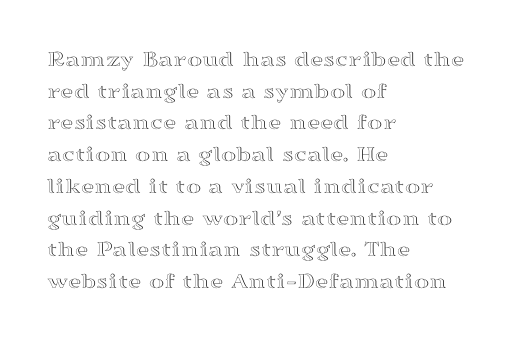
The tracking reads as untouched default to a designer's eye. These lines were composed using upright roman letters. A clean baseline with only descenders dipping below it. The designer left line spacing at the default. The lines are quadded left.
